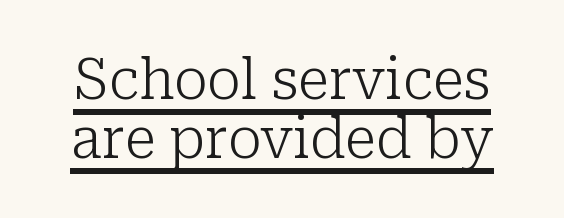
{"serif": "yes", "italic": "no", "bold": "no", "weight": "light", "width": "normal", "stroke_contrast": "low", "x_height": "medium", "monospaced": "no", "underline": "yes", "line_spacing": "tight", "line_spacing_ratio": 1.03, "letter_spacing": "normal", "letter_spacing_em": 0.0, "glyph_px": 57}
